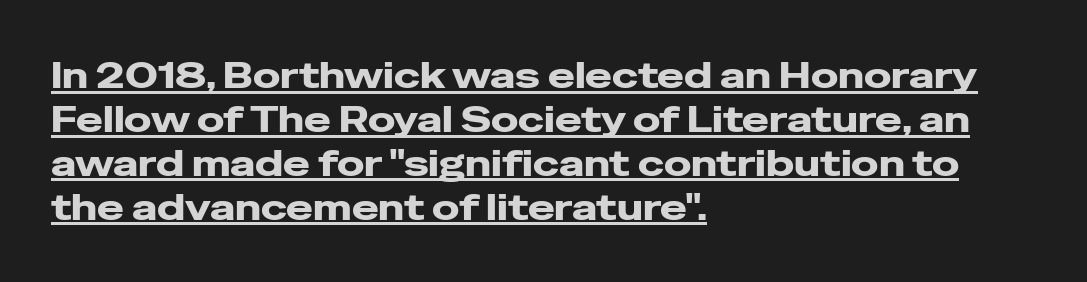
Ordinary non-slanted type is in use. One-word summary of the alignment: left. Proportional: the letters do not fall into vertical columns. Tracking value appears to be zero — textbook default spacing.
